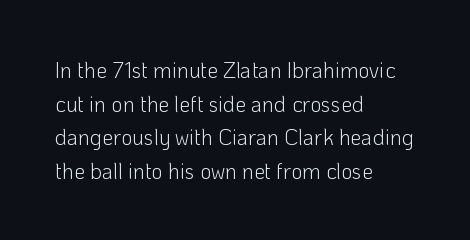
Unbolded letterforms with no extra heft. The letterforms sit shoulder to shoulder at normal distance. Line spacing here is normal. Glance below the letters and you will spot only blank space. Visually the block forms a straight wall on the left and a jagged coastline on the right.
